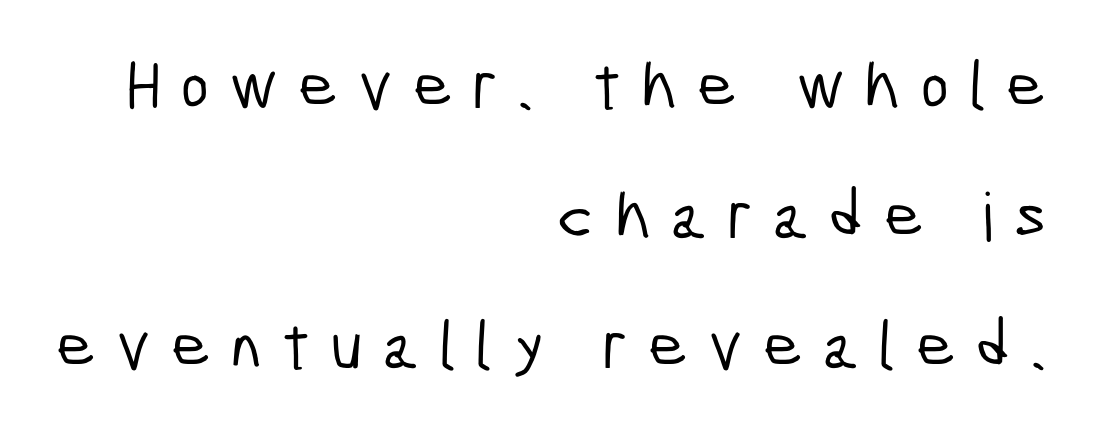
Q: Is the typeface a serif or a sans-serif typeface? A: Sans-serif.
Q: Is the text underlined? A: No.
Q: How is the paragraph aligned? A: Right-aligned.
Q: Is the spacing between letters normal or unusually wide? A: Unusually wide.
Q: Is the spacing between lines tight, normal or loose? A: Loose.
Q: Width (condensed, normal, or wide)? A: Condensed.
Q: Stroke contrast? A: Low.
Q: x-height? A: Medium.
Q: Monospaced? A: No.
